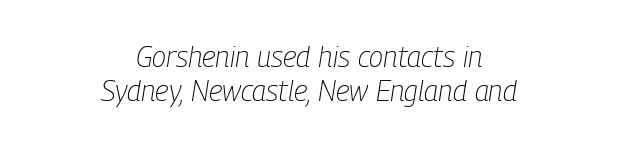
Q: Is the text bold? A: No.
Q: Is the text italic (slanted)? A: Yes, it leans right by about 9 degrees.
Q: Is the text underlined? A: No.
Q: How is the paragraph aligned? A: Centered.
Q: Is the spacing between letters normal or unusually wide? A: Normal.
Q: Width (condensed, normal, or wide)? A: Condensed.
Q: Stroke contrast? A: Low.
Q: x-height? A: Medium.
Q: Monospaced? A: No.
